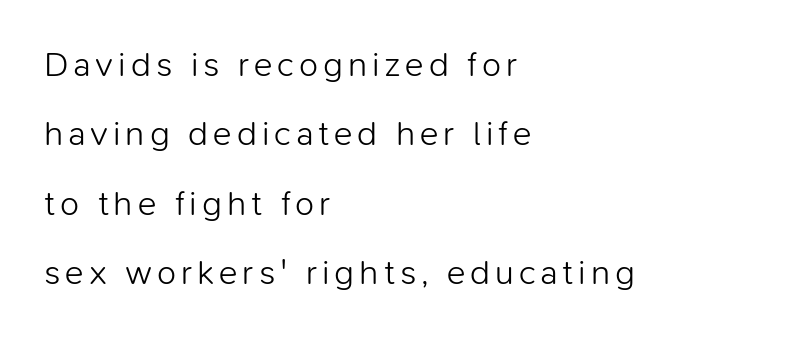
This is sans-serif lettering, the kind often seen on screens and signage. Do the characters align in a grid? No, the font is proportional. Stem width sits at or under what a default text font uses. When letters stand straight like this, we call the style roman or upright. The paragraph shown leans on its left margin. Honestly, the rows look like they've been pulled way apart.
